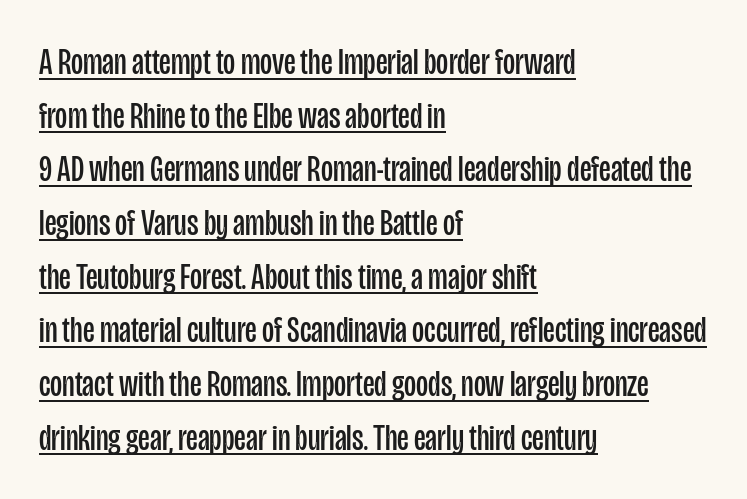
The image shows 37 px regular-weight, condensed sans-serif type, upright; set left-aligned, normal line spacing (1.45x), normal letter spacing, underlined; low stroke contrast and a large x-height.
